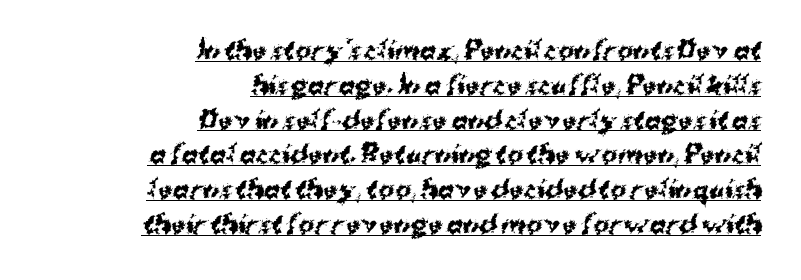
Q: Is the text bold? A: Yes.
Q: Is the text underlined? A: Yes.
Q: How is the paragraph aligned? A: Right-aligned.
Q: Is the spacing between letters normal or unusually wide? A: Normal.
Q: Is the spacing between lines tight, normal or loose? A: Normal.
